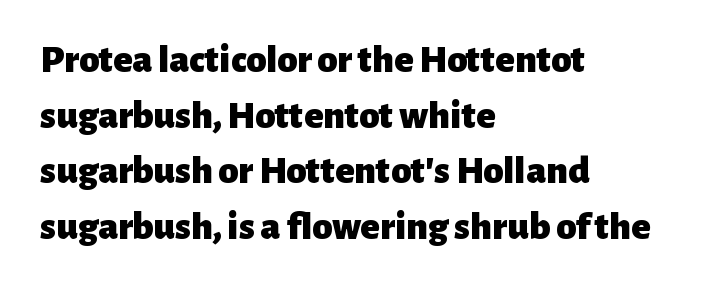
Q: Is the text bold? A: Yes.
Q: Is the text italic (slanted)? A: No, it is upright.
Q: Is the typeface a serif or a sans-serif typeface? A: Sans-serif.
Q: Is the text underlined? A: No.
Q: How is the paragraph aligned? A: Left-aligned.
Q: Is the spacing between letters normal or unusually wide? A: Normal.
Q: Is the spacing between lines tight, normal or loose? A: Normal.
Q: Width (condensed, normal, or wide)? A: Normal.
Q: Stroke contrast? A: Low.
Q: x-height? A: Medium.
Q: Monospaced? A: No.
